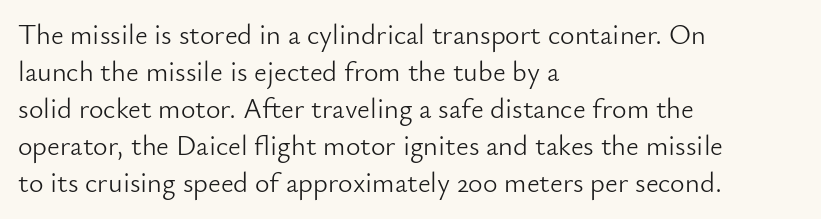
{"serif": "no", "italic": "no", "bold": "no", "weight": "light", "width": "normal", "stroke_contrast": "low", "x_height": "small", "monospaced": "no", "underline": "no", "align": "left", "line_spacing": "normal", "line_spacing_ratio": 1.32, "letter_spacing": "normal", "letter_spacing_em": 0.0, "glyph_px": 28}
